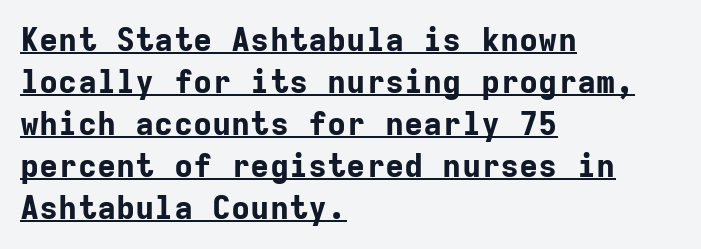
The image shows 32 px bold sans-serif type, upright, monospaced; set left-aligned, normal line spacing (1.31x), normal letter spacing, underlined; low stroke contrast and a medium x-height.
